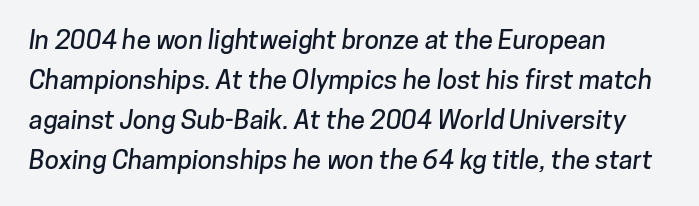
Q: Is the text underlined? A: No.
Q: Is the spacing between letters normal or unusually wide? A: Normal.
Q: Is the spacing between lines tight, normal or loose? A: Normal.
